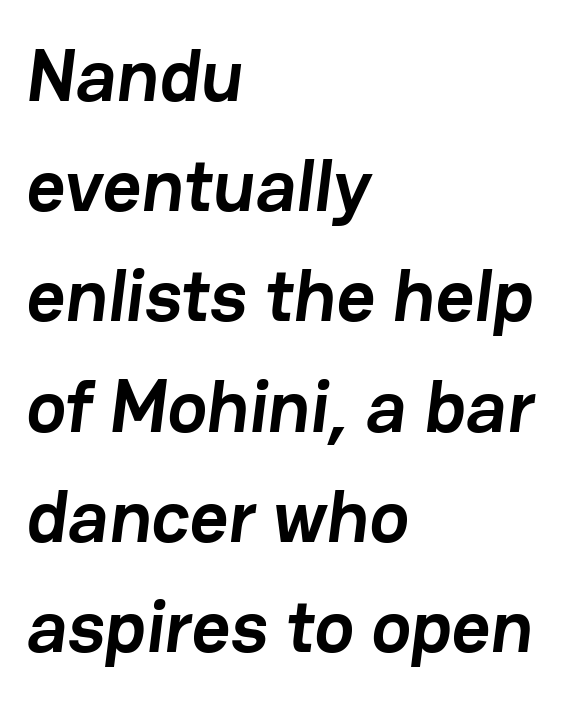
A clean baseline with only descenders dipping below it. Is there much room between lines? A standard amount, neither cramped nor airy. Chunky letters — that's bold for sure. Is the block centered? No — it sits flush against the left margin. Students, note that the glyphs here touch the page at normal intervals. A sans-serif font was chosen for this passage.
